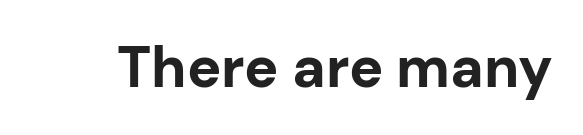
{"serif": "no", "italic": "no", "bold": "yes", "weight": "bold", "width": "normal", "stroke_contrast": "low", "x_height": "medium", "monospaced": "no", "underline": "no", "letter_spacing": "normal", "letter_spacing_em": 0.0, "glyph_px": 57}
